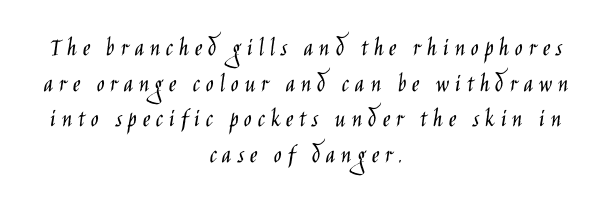
{"bold": "no", "underline": "no", "align": "center", "line_spacing": "normal", "line_spacing_ratio": 1.37, "letter_spacing": "wide", "letter_spacing_em": 0.22, "glyph_px": 26}
